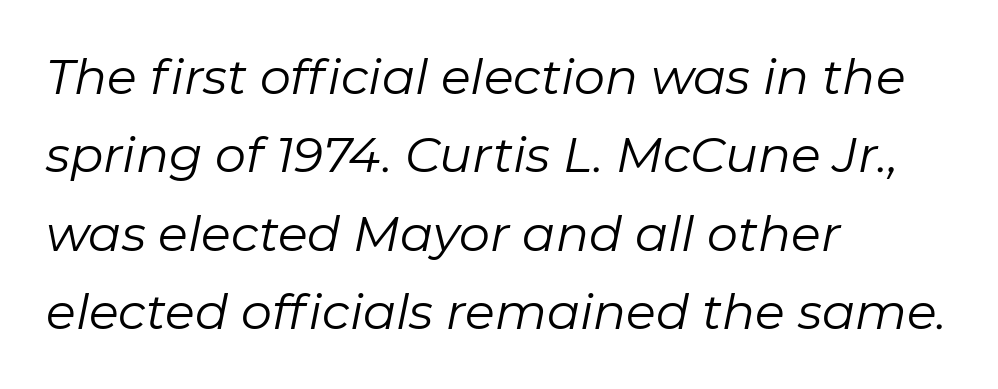
These lines are set flush left with a ragged right edge. The horizontal fit of the characters is conventional and even. Heft: none added — not bold. Here the designer chose a conventional face with non-uniform glyph widths. In terms of leading, this rendering sits right in the middle. The font's italic variant was chosen for this text.
